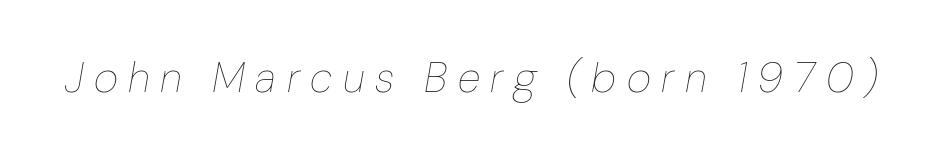
The image shows 42 px thin type, italic (leaning right); set unusually wide letter spacing (+0.25 em), not underlined; low stroke contrast and a medium x-height.
